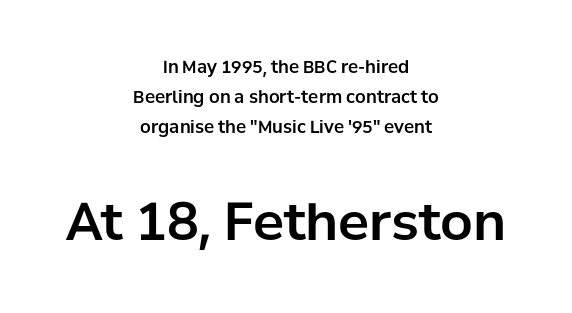
Q: Is the text italic (slanted)? A: No, it is upright.
Q: Is the typeface a serif or a sans-serif typeface? A: Sans-serif.
Q: Is the text underlined? A: No.
Q: How is the paragraph aligned? A: Centered.
Q: Is the spacing between letters normal or unusually wide? A: Normal.
Q: Which block of text is set in a larger size, the first (top) or the second (bottom)? A: The second (bottom) one.
Q: Width (condensed, normal, or wide)? A: Normal.
Q: Stroke contrast? A: Low.
Q: x-height? A: Medium.
Q: Monospaced? A: No.
